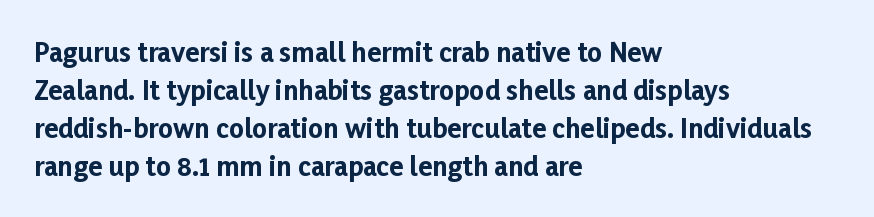
The image shows 26 px bold type, upright; set left-aligned, normal line spacing (1.46x), normal letter spacing, not underlined.
